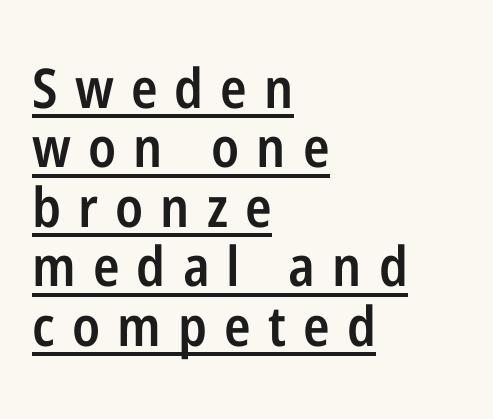
{"serif": "no", "italic": "no", "bold": "semi", "weight": "semibold", "width": "condensed", "stroke_contrast": "low", "x_height": "medium", "monospaced": "no", "underline": "yes", "align": "left", "line_spacing": "tight", "line_spacing_ratio": 1.08, "letter_spacing": "wide", "letter_spacing_em": 0.31, "glyph_px": 55}
